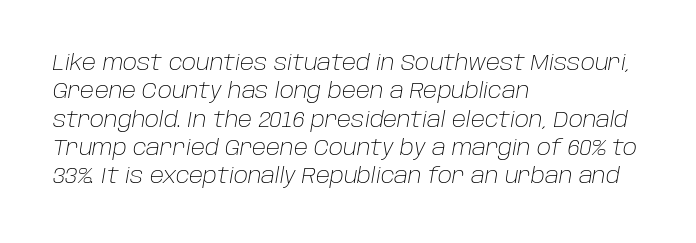
Q: Is the text bold? A: No.
Q: Is the text italic (slanted)? A: Yes, it leans right by about 10 degrees.
Q: Is the text underlined? A: No.
Q: How is the paragraph aligned? A: Left-aligned.
Q: Is the spacing between letters normal or unusually wide? A: Normal.
Q: Is the spacing between lines tight, normal or loose? A: Normal.
